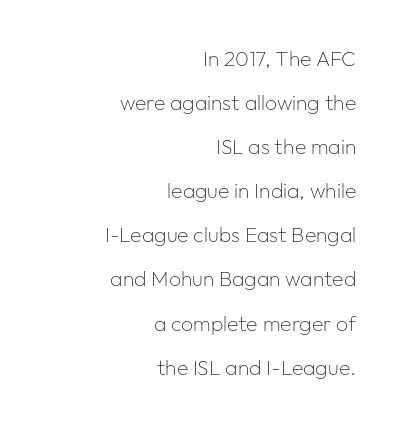
The foot of each line stays bare and open. Unbolded letterforms with no extra heft. Notice the wide empty band between every row — that's loose leading. The line texture is even and compact thanks to regular tracking. The lettering holds an erect, upright posture throughout.
